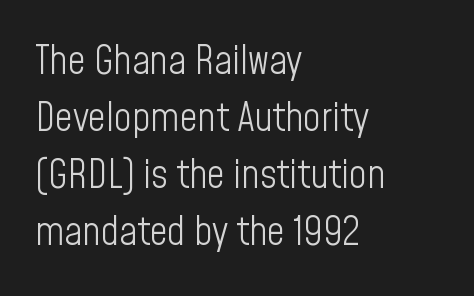
Q: Is the text bold? A: No.
Q: Is the text italic (slanted)? A: No, it is upright.
Q: Is the typeface a serif or a sans-serif typeface? A: Sans-serif.
Q: Is the text underlined? A: No.
Q: How is the paragraph aligned? A: Left-aligned.
Q: Is the spacing between letters normal or unusually wide? A: Normal.
Q: Is the spacing between lines tight, normal or loose? A: Normal.
Q: Width (condensed, normal, or wide)? A: Condensed.
Q: Stroke contrast? A: Low.
Q: x-height? A: Medium.
Q: Monospaced? A: No.
